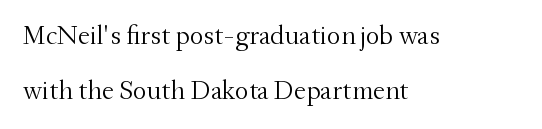
Characters remain perfectly vertical along every line. Think standard paragraph weight, or any step lighter than that. How would I describe the line gaps? Wide and relaxed. The compositor pushed each line to the left boundary. The letterforms sit shoulder to shoulder at normal distance. Type without underlining.
